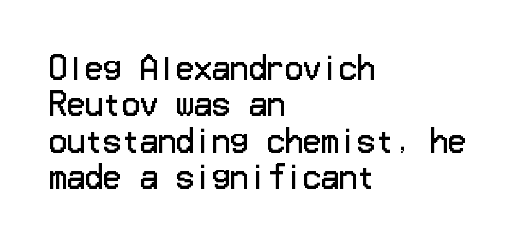
{"serif": "no", "italic": "no", "bold": "no", "weight": "regular", "width": "normal", "stroke_contrast": "low", "x_height": "medium", "underline": "no", "align": "left", "line_spacing_ratio": 1.21, "letter_spacing": "normal", "letter_spacing_em": 0.0, "glyph_px": 30}
